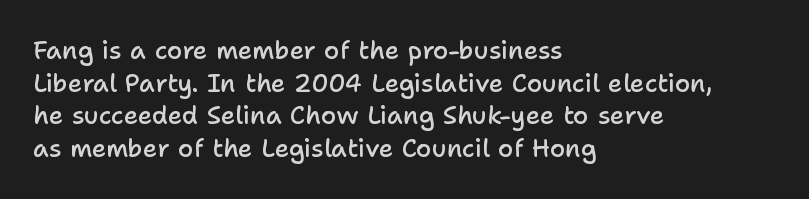
Short and long lines alike share a common starting point at left. Notice how the stems are strictly vertical — no italics here. Default kerning and tracking; the words read as compact shapes. Typesetter's note: demi weight, one step under bold.
